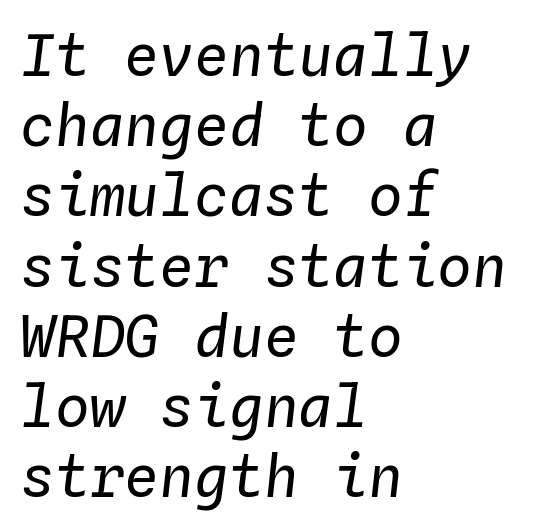
The image shows 58 px regular-weight type, italic (leaning right), monospaced; set left-aligned, line spacing 1.21x, normal letter spacing, not underlined; low stroke contrast and a medium x-height.
